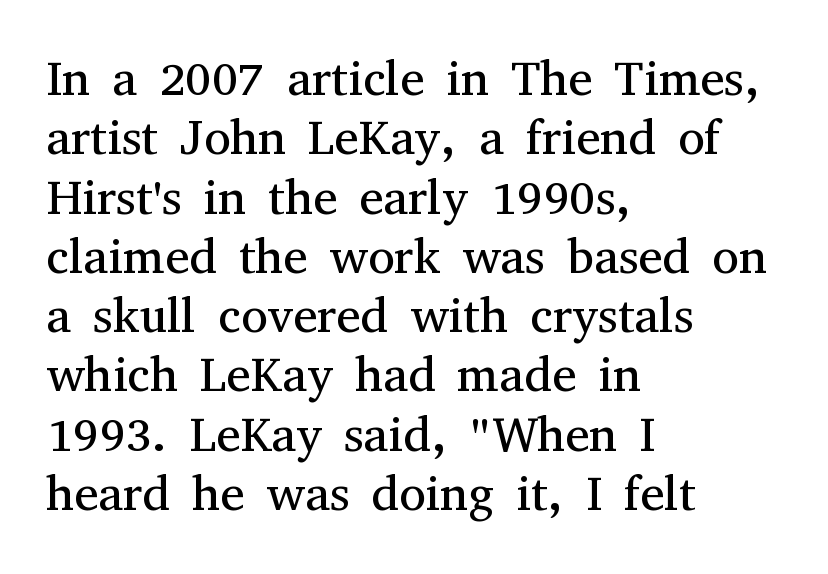
{"serif": "yes", "italic": "no", "bold": "no", "weight": "regular", "width": "normal", "stroke_contrast": "medium", "x_height": "medium", "monospaced": "no", "underline": "no", "align": "left", "line_spacing_ratio": 1.21, "letter_spacing": "normal", "letter_spacing_em": 0.0, "glyph_px": 49}
